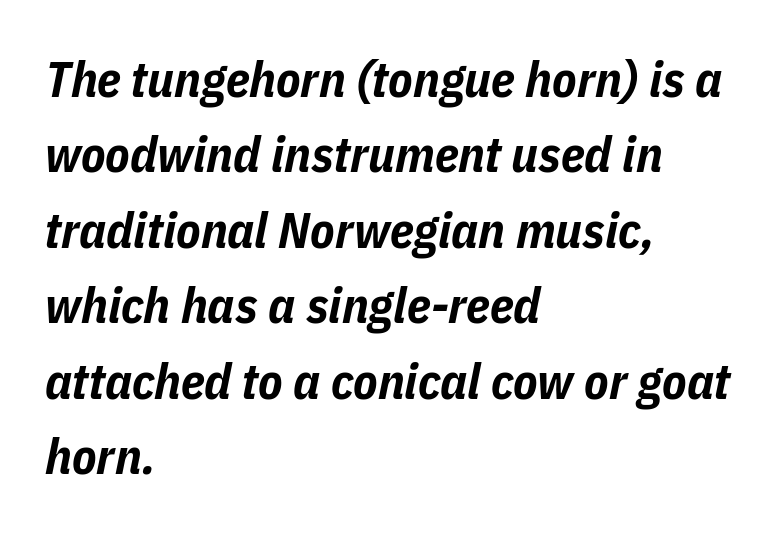
Q: Is the text bold? A: Yes.
Q: Is the text italic (slanted)? A: Yes, it leans right by about 11 degrees.
Q: Is the text underlined? A: No.
Q: How is the paragraph aligned? A: Left-aligned.
Q: Is the spacing between letters normal or unusually wide? A: Normal.
Q: Is the spacing between lines tight, normal or loose? A: Normal.
Q: Width (condensed, normal, or wide)? A: Condensed.
Q: Stroke contrast? A: Low.
Q: x-height? A: Medium.
Q: Monospaced? A: No.
